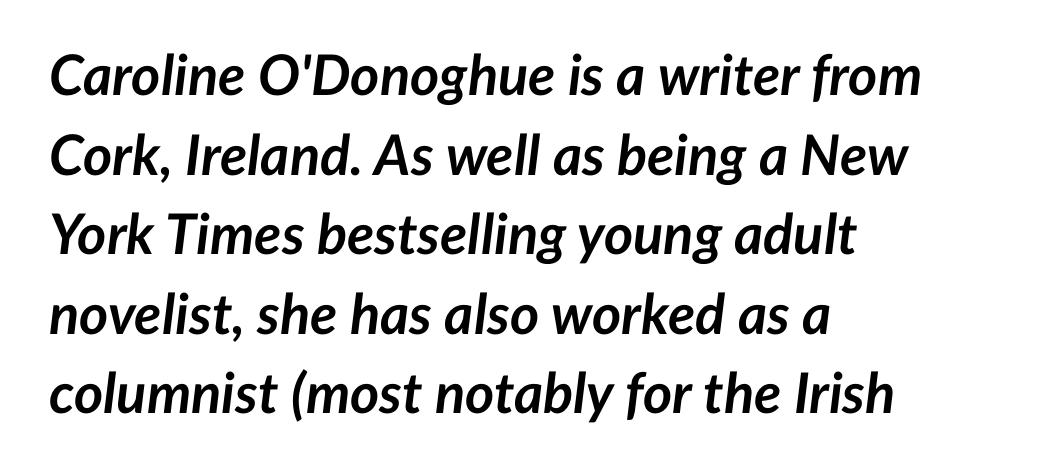
Heavy-handed strokes throughout: this text is bold. Vertical spacing — default. All the whitespace from short lines collects on the right. Unmarked baselines from the first word to the last. These lines were composed using italics. Spacing verdict: proportional, widths tailored to each character.
